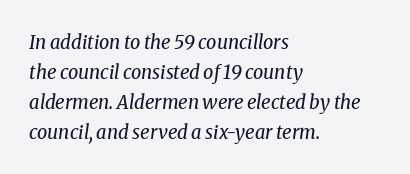
Think standard paragraph weight, or any step lighter than that. Underlining? Definitely not there. A typesetter would mark this as italic. Regarding leading, the lines here are spaced in the standard way.
